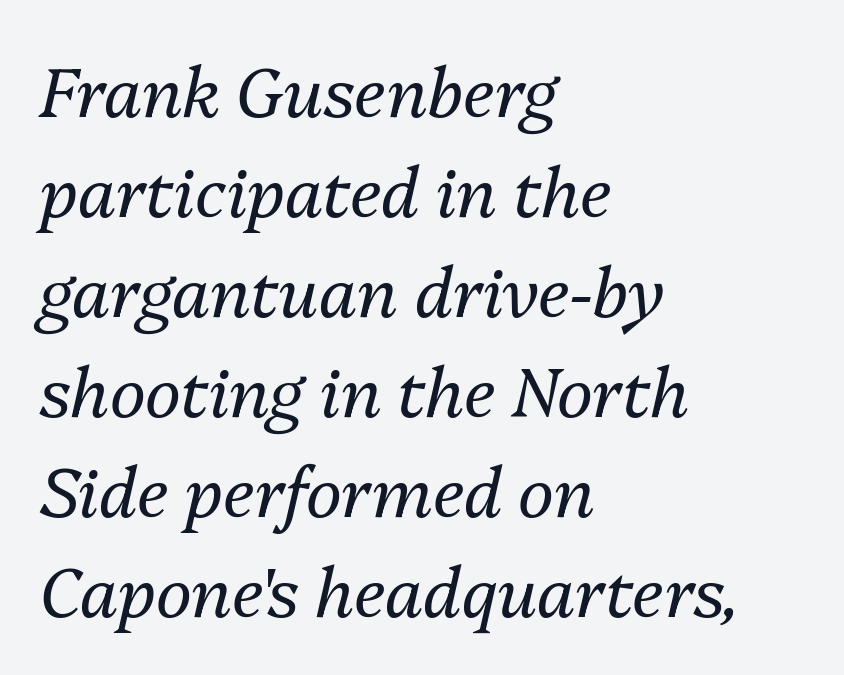
The image shows 68 px regular-weight type, italic (leaning right); set left-aligned, normal line spacing (1.47x), normal letter spacing, not underlined; medium stroke contrast and a medium x-height.
